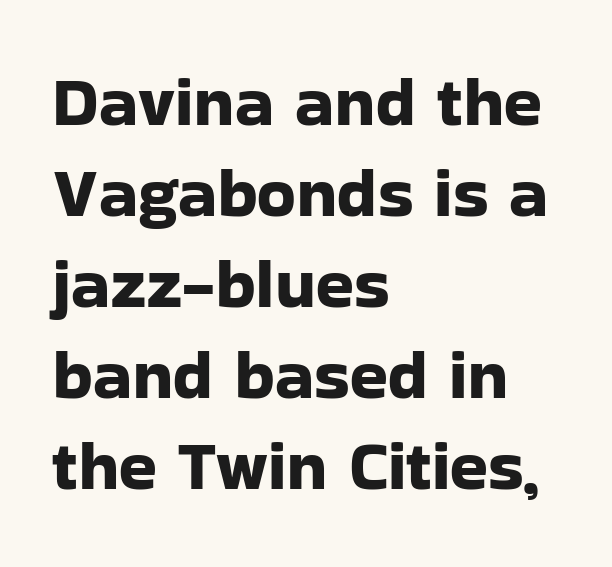
The image shows 70 px sans-serif type, upright; set left-aligned, normal line spacing (1.3x), normal letter spacing, not underlined; low stroke contrast and a medium x-height.
